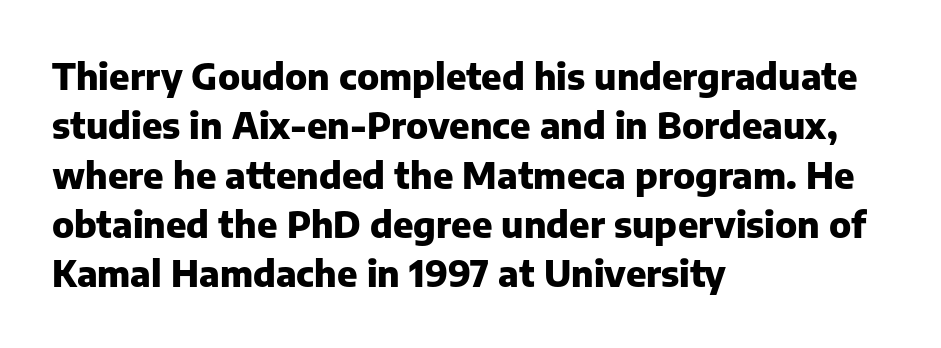
The image shows 36 px heavy sans-serif type, upright; set left-aligned, normal line spacing (1.37x), normal letter spacing, not underlined; low stroke contrast and a medium x-height.
